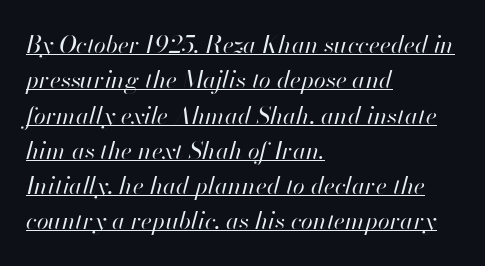
The image shows 24 px text type, italic (leaning right); set left-aligned, normal line spacing (1.47x), normal letter spacing, underlined.
